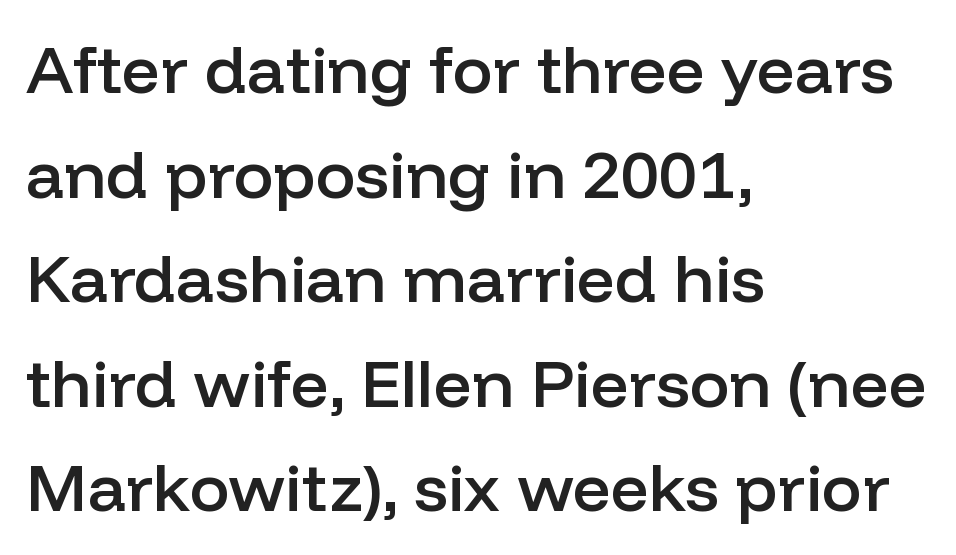
Every stem runs plumb, perpendicular to the baseline. Do the characters align in a grid? No, the font is proportional. These lines keep a tight, regular rhythm from letter to letter. Horizontal alignment here is leftward, the default for most running prose.
